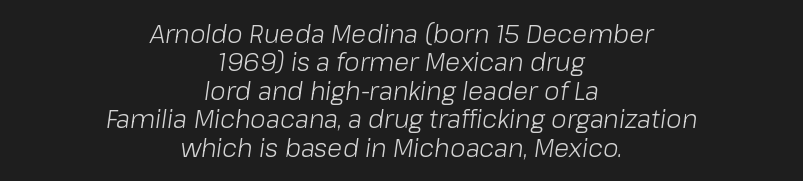
{"italic": "yes", "lean": "right", "slant_degrees": 8, "bold": "no", "underline": "no", "align": "center", "line_spacing": "tight", "line_spacing_ratio": 1.14, "letter_spacing": "normal", "letter_spacing_em": 0.0, "glyph_px": 25}
